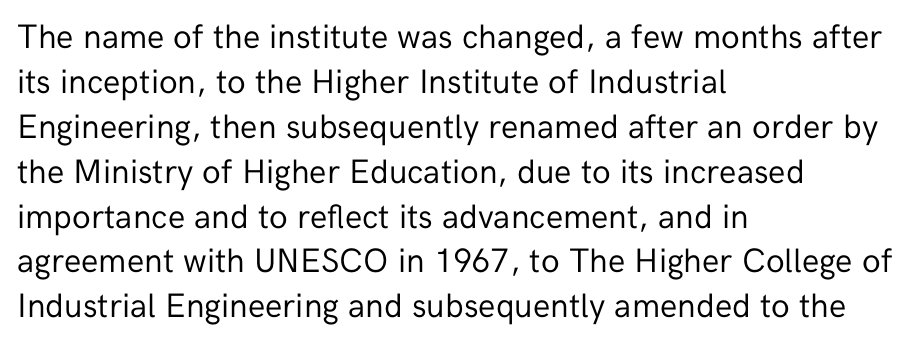
{"serif": "no", "italic": "no", "bold": "no", "weight": "regular", "width": "normal", "stroke_contrast": "low", "x_height": "medium", "monospaced": "no", "underline": "no", "align": "left", "line_spacing": "normal", "line_spacing_ratio": 1.32, "letter_spacing": "normal", "letter_spacing_em": 0.0, "glyph_px": 34}
